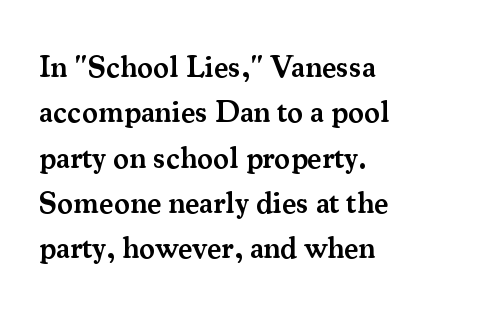
The image shows 30 px semibold serif type, upright; set left-aligned, normal line spacing (1.51x), normal letter spacing, not underlined; medium stroke contrast and a small x-height.
